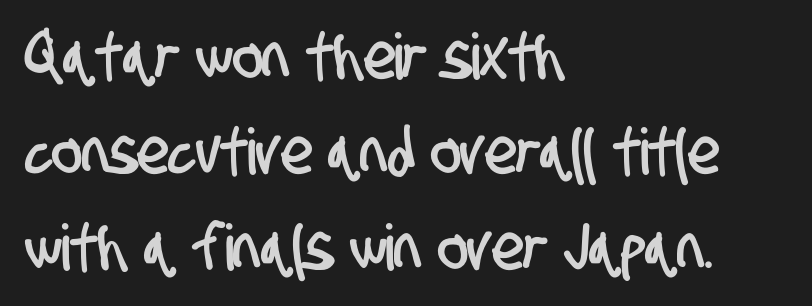
{"serif": "no", "width": "condensed", "stroke_contrast": "low", "x_height": "large", "monospaced": "no", "underline": "no", "align": "left", "line_spacing": "normal", "line_spacing_ratio": 1.49, "letter_spacing": "normal", "letter_spacing_em": 0.0, "glyph_px": 64}
